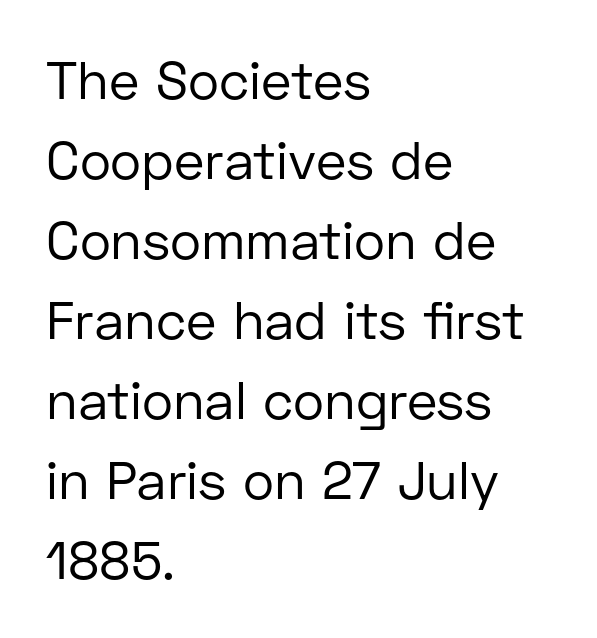
The image shows 53 px regular-weight sans-serif type, upright; set left-aligned, normal line spacing (1.51x), normal letter spacing, not underlined; low stroke contrast and a medium x-height.
